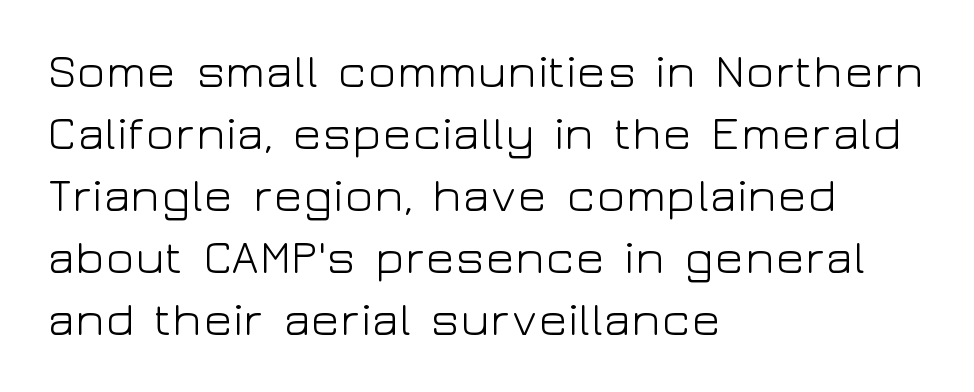
The letters stand upright; this is a roman face. Glance below the letters and you will spot only blank space. If you measured baseline to baseline, you'd find a middling distance. The face used here is a sans, in the tradition of grotesques and geometrics.
